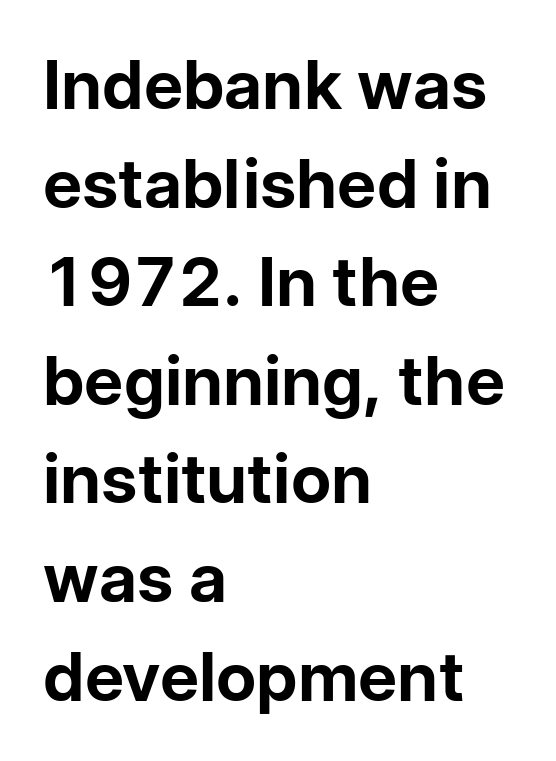
The image shows 68 px bold sans-serif type, upright; set left-aligned, normal line spacing (1.45x), normal letter spacing, not underlined; low stroke contrast and a medium x-height.
